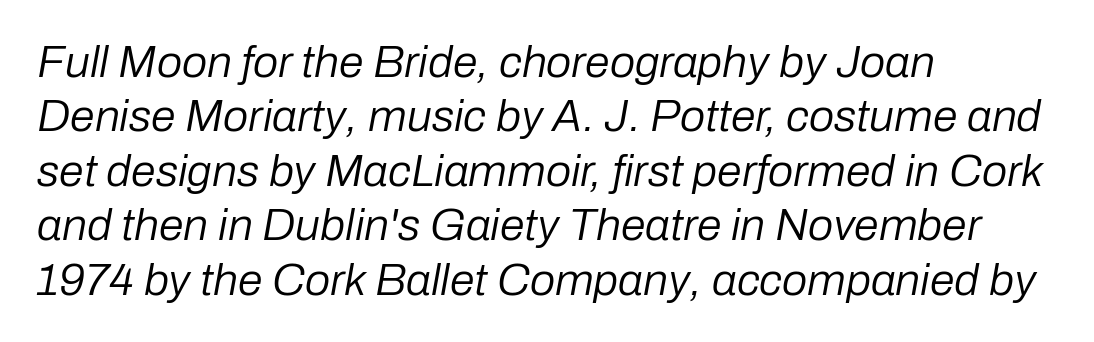
Q: Is the text bold? A: No.
Q: Is the text italic (slanted)? A: Yes, it leans right by about 10 degrees.
Q: Is the text underlined? A: No.
Q: How is the paragraph aligned? A: Left-aligned.
Q: Is the spacing between letters normal or unusually wide? A: Normal.
Q: Width (condensed, normal, or wide)? A: Normal.
Q: Stroke contrast? A: Low.
Q: x-height? A: Medium.
Q: Monospaced? A: No.
